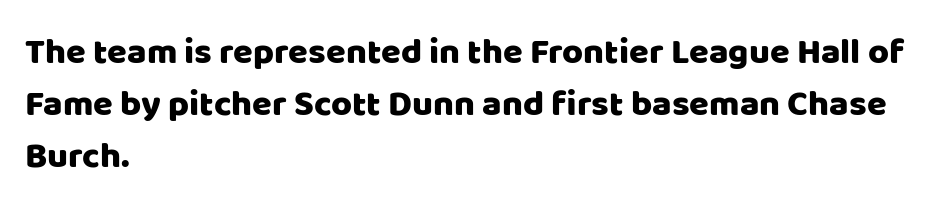
Q: Is the text italic (slanted)? A: No, it is upright.
Q: Is the typeface a serif or a sans-serif typeface? A: Sans-serif.
Q: Is the text underlined? A: No.
Q: How is the paragraph aligned? A: Left-aligned.
Q: Is the spacing between letters normal or unusually wide? A: Normal.
Q: Is the spacing between lines tight, normal or loose? A: Normal.
Q: Width (condensed, normal, or wide)? A: Normal.
Q: Stroke contrast? A: Low.
Q: x-height? A: Large.
Q: Monospaced? A: No.
